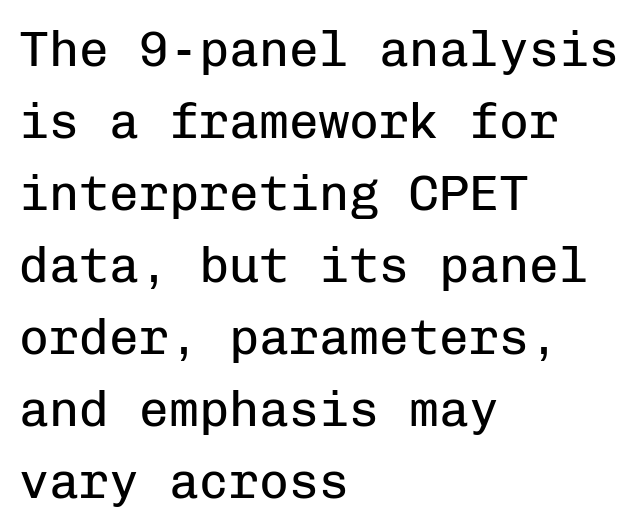
{"serif": "no", "italic": "no", "bold": "no", "weight": "regular", "width": "normal", "stroke_contrast": "low", "x_height": "medium", "monospaced": "yes", "underline": "no", "align": "left", "line_spacing": "normal", "line_spacing_ratio": 1.44, "letter_spacing": "normal", "letter_spacing_em": 0.0, "glyph_px": 50}
